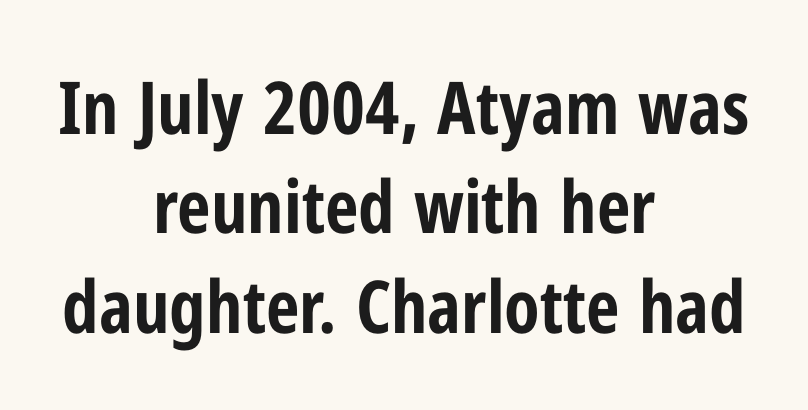
{"serif": "no", "italic": "no", "bold": "yes", "weight": "bold", "width": "condensed", "stroke_contrast": "low", "x_height": "medium", "monospaced": "no", "underline": "no", "align": "center", "line_spacing": "normal", "line_spacing_ratio": 1.36, "letter_spacing": "normal", "letter_spacing_em": 0.0, "glyph_px": 73}
